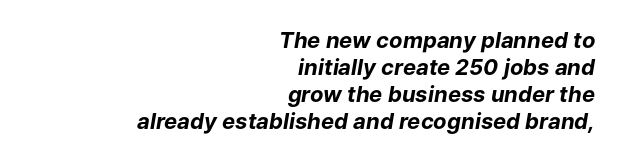
The image shows 22 px bold type, italic (leaning right); set right-aligned, line spacing 1.23x, normal letter spacing, not underlined.
